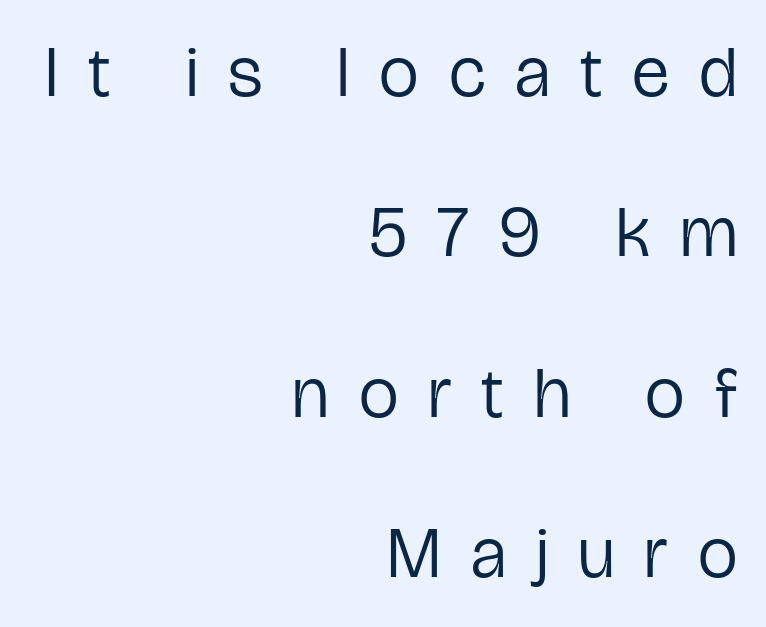
It's the straight-up-and-down kind of type. Short note: letters widely spaced. A clean baseline with only descenders dipping below it. This sample has the flowing, uneven cadence of proportional lettering.
